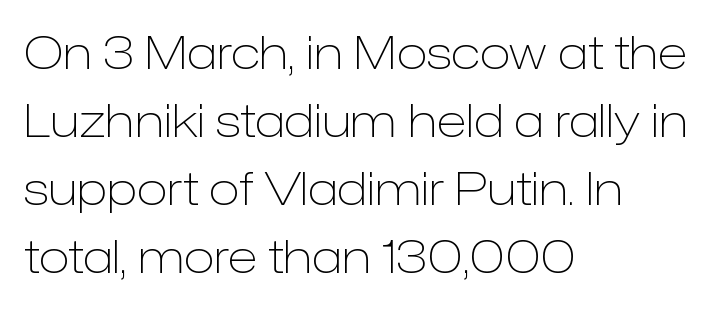
Students, note that the glyphs here touch the page at normal intervals. Posture: vertical. Font category for this specimen: sans-serif. Is this a fixed-width face? No — the glyphs have proportional, varying widths.
